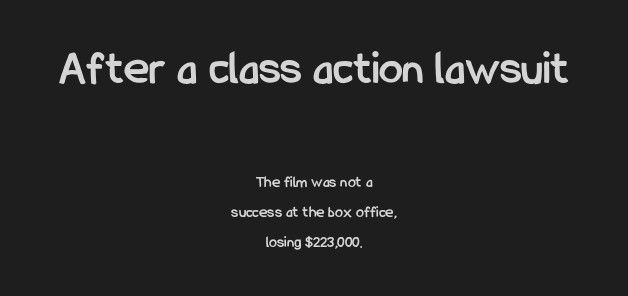
{"serif": "no", "italic": "no", "bold": "yes", "weight": "semibold", "width": "condensed", "stroke_contrast": "low", "x_height": "medium", "monospaced": "no", "underline": "no", "align": "center", "line_spacing": "loose", "line_spacing_ratio": 1.9, "letter_spacing": "normal", "letter_spacing_em": 0.0, "larger_block": "first", "size_ratio": 3.0, "glyph_px": 48}
